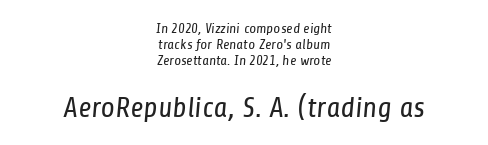
Q: Is the text bold? A: No.
Q: Is the typeface a serif or a sans-serif typeface? A: Sans-serif.
Q: Is the text underlined? A: No.
Q: How is the paragraph aligned? A: Centered.
Q: Is the spacing between letters normal or unusually wide? A: Normal.
Q: Is the spacing between lines tight, normal or loose? A: Tight.
Q: Which block of text is set in a larger size, the first (top) or the second (bottom)? A: The second (bottom) one.
Q: Width (condensed, normal, or wide)? A: Condensed.
Q: Stroke contrast? A: Low.
Q: x-height? A: Medium.
Q: Monospaced? A: No.
